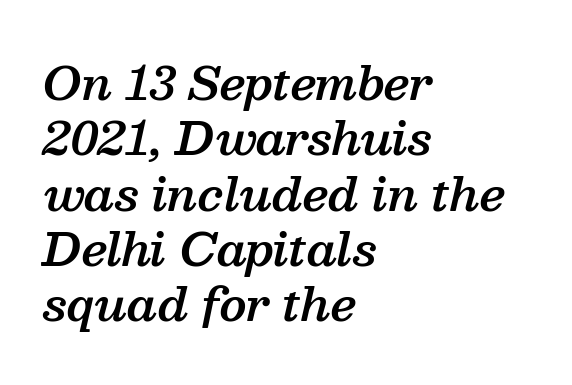
{"serif": "yes", "italic": "yes", "lean": "right", "slant_degrees": 13, "bold": "semi", "weight": "semibold", "width": "normal", "stroke_contrast": "medium", "x_height": "medium", "monospaced": "no", "underline": "no", "align": "left", "line_spacing_ratio": 1.23, "letter_spacing": "normal", "letter_spacing_em": 0.0, "glyph_px": 45}
